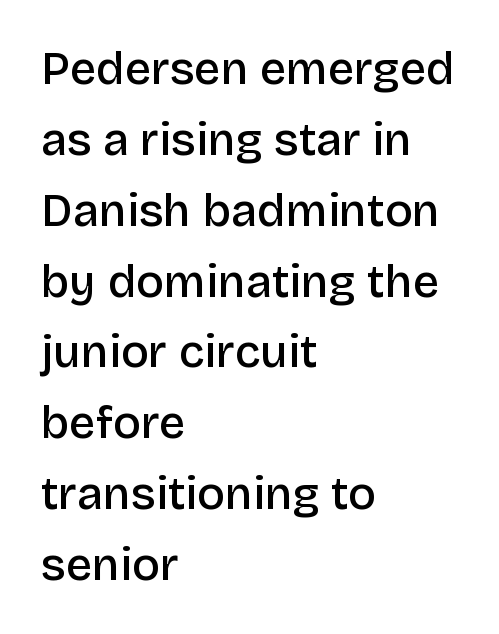
The image shows 46 px semibold sans-serif type, upright; set left-aligned, normal line spacing (1.54x), normal letter spacing, not underlined; low stroke contrast and a large x-height.
